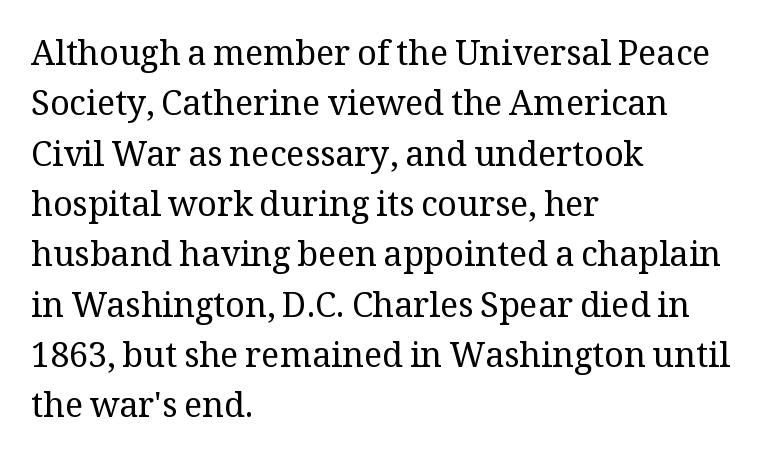
{"serif": "yes", "italic": "no", "bold": "no", "weight": "regular", "width": "normal", "stroke_contrast": "medium", "x_height": "medium", "monospaced": "no", "underline": "no", "align": "left", "line_spacing": "normal", "line_spacing_ratio": 1.48, "letter_spacing": "normal", "letter_spacing_em": 0.0, "glyph_px": 34}
